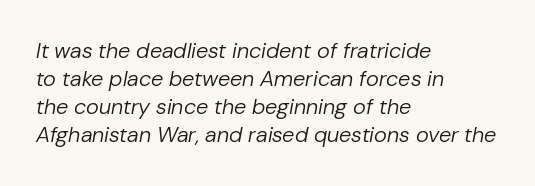
The image shows 22 px text type, italic (leaning right); set left-aligned, normal line spacing (1.28x), normal letter spacing, not underlined.
